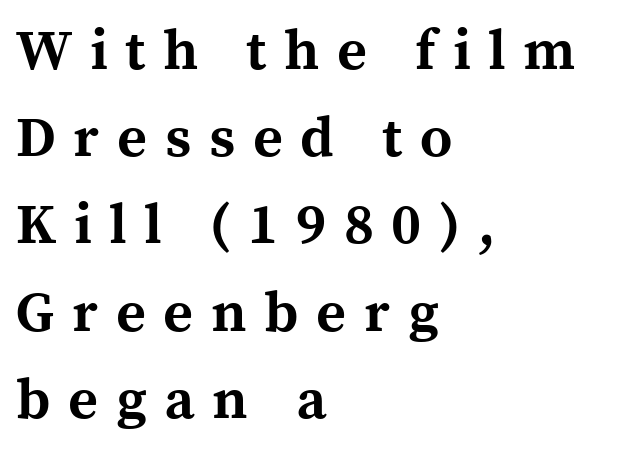
The image shows 57 px bold serif type, upright; set left-aligned, normal line spacing (1.53x), unusually wide letter spacing (+0.31 em), not underlined; a medium x-height.
